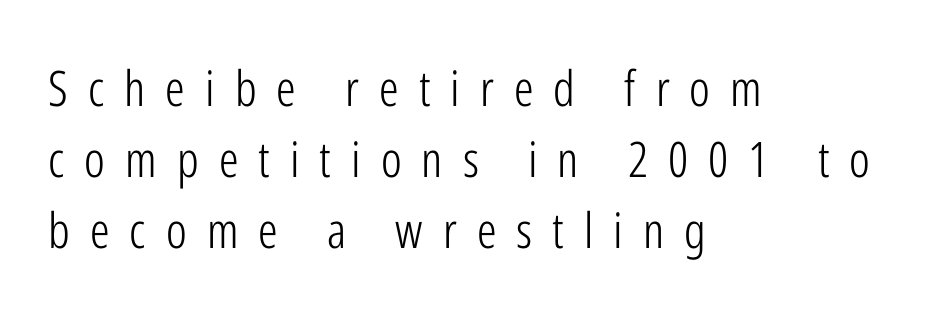
The image shows 49 px light, condensed sans-serif type, upright; set left-aligned, normal line spacing (1.45x), unusually wide letter spacing (+0.41 em), not underlined; low stroke contrast and a medium x-height.
